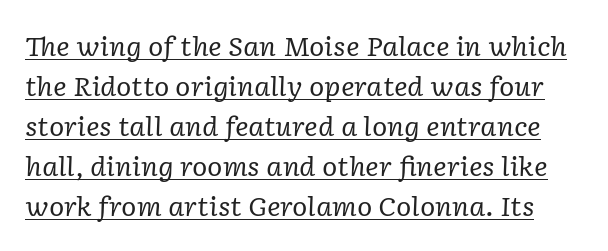
The image shows 26 px text type, italic (leaning right); set normal line spacing (1.54x), normal letter spacing, underlined.
